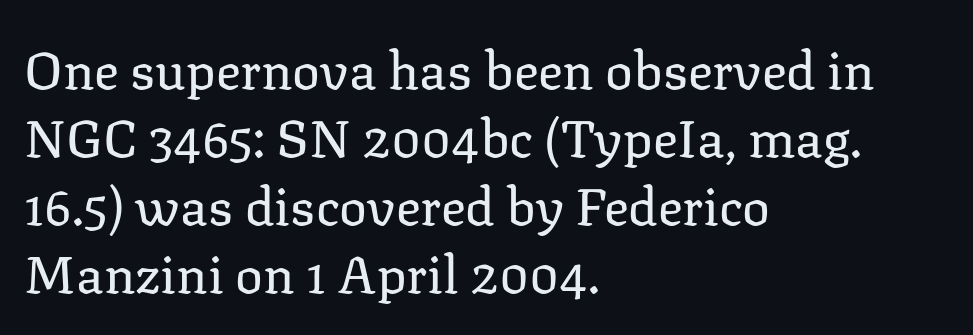
The words here are not underlined. Left-aligned paragraph, ragged on the right. The font is comparable to plain body text, perhaps lighter. Evenly set lines give the paragraph a standard silhouette. Posture: straight, roman, zero tilt.
